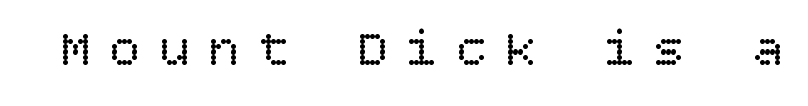
Q: Is the text bold? A: No.
Q: Is the text italic (slanted)? A: No, it is upright.
Q: Is the text underlined? A: No.
Q: Is the spacing between letters normal or unusually wide? A: Unusually wide.
Q: Width (condensed, normal, or wide)? A: Normal.
Q: Stroke contrast? A: Low.
Q: x-height? A: Large.
